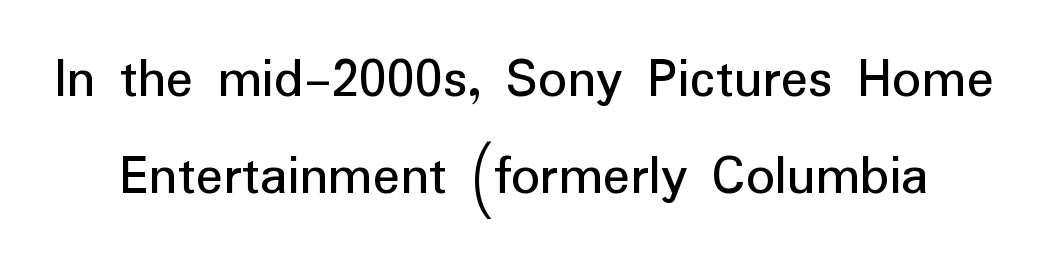
{"serif": "no", "italic": "no", "width": "normal", "stroke_contrast": "low", "x_height": "medium", "monospaced": "no", "underline": "no", "line_spacing_ratio": 1.71, "letter_spacing": "normal", "letter_spacing_em": 0.0, "glyph_px": 57}
